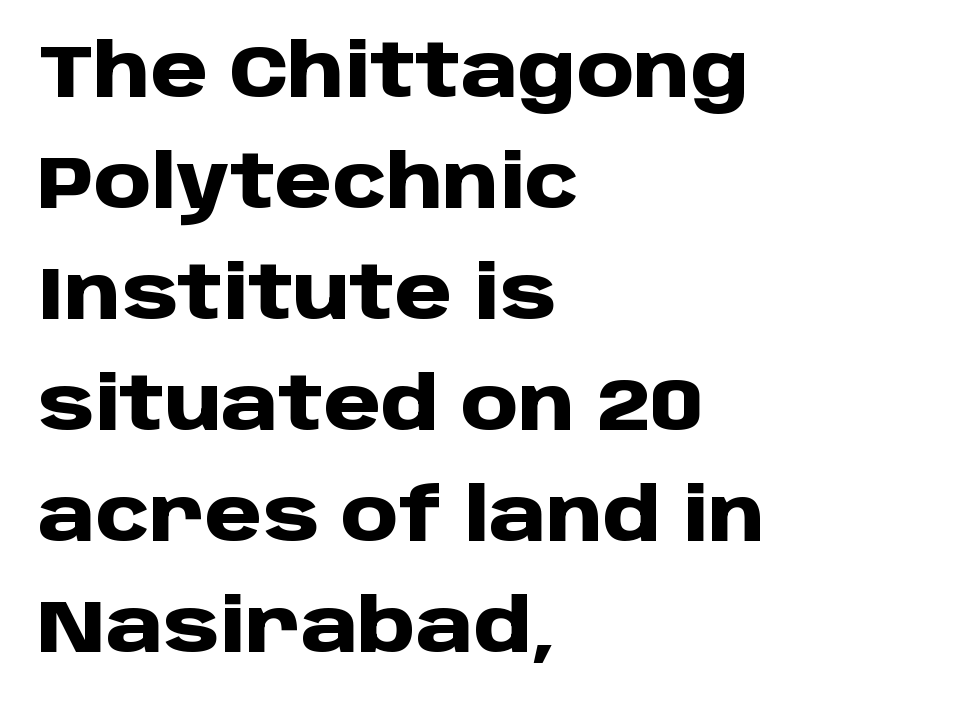
{"serif": "no", "italic": "no", "bold": "yes", "weight": "heavy", "width": "normal", "stroke_contrast": "low", "x_height": "large", "monospaced": "no", "underline": "no", "align": "left", "line_spacing": "normal", "line_spacing_ratio": 1.52, "letter_spacing": "normal", "letter_spacing_em": 0.0, "glyph_px": 73}
